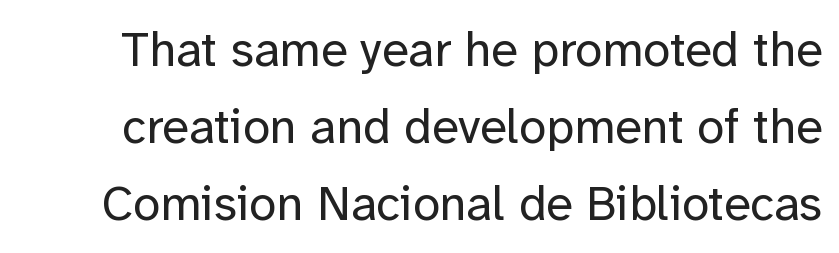
{"serif": "no", "italic": "no", "bold": "no", "weight": "regular", "width": "normal", "stroke_contrast": "low", "x_height": "medium", "monospaced": "no", "underline": "no", "line_spacing": "normal", "line_spacing_ratio": 1.57, "letter_spacing": "normal", "letter_spacing_em": 0.0, "glyph_px": 49}
